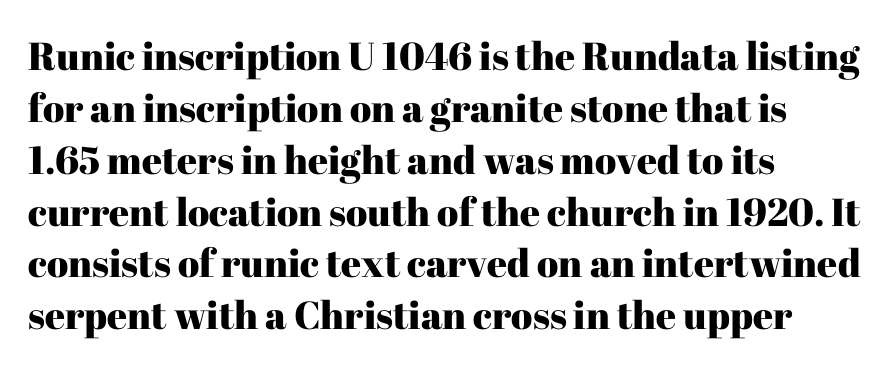
{"serif": "yes", "italic": "no", "width": "normal", "stroke_contrast": "high", "x_height": "medium", "monospaced": "no", "underline": "no", "align": "left", "line_spacing": "normal", "line_spacing_ratio": 1.33, "letter_spacing": "normal", "letter_spacing_em": 0.0, "glyph_px": 39}
